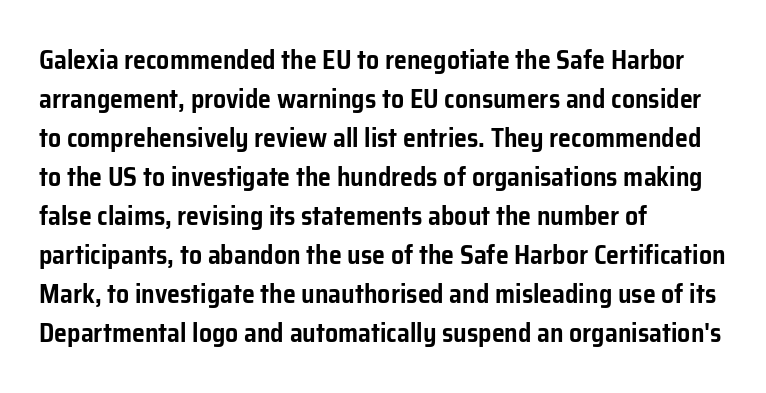
{"italic": "no", "underline": "no", "align": "left", "line_spacing": "normal", "line_spacing_ratio": 1.5, "letter_spacing": "normal", "letter_spacing_em": 0.0, "glyph_px": 26}
